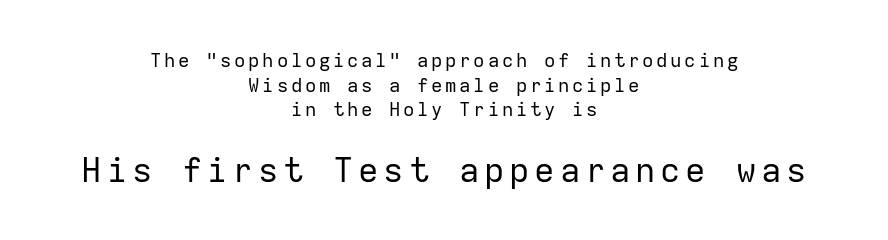
Q: Is the text bold? A: No.
Q: Is the text italic (slanted)? A: No, it is upright.
Q: Is the typeface a serif or a sans-serif typeface? A: Sans-serif.
Q: Is the text underlined? A: No.
Q: How is the paragraph aligned? A: Centered.
Q: Is the spacing between lines tight, normal or loose? A: Normal.
Q: Which block of text is set in a larger size, the first (top) or the second (bottom)? A: The second (bottom) one.
Q: Width (condensed, normal, or wide)? A: Normal.
Q: Stroke contrast? A: Low.
Q: x-height? A: Medium.
Q: Monospaced? A: Yes.
